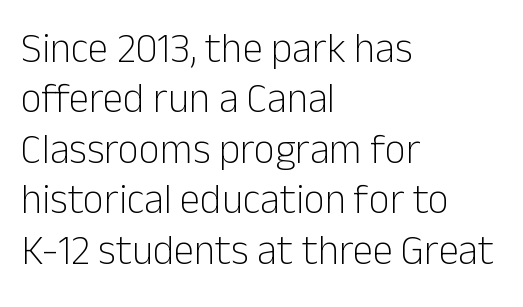
The image shows 41 px light sans-serif type, upright; set left-aligned, line spacing 1.23x, normal letter spacing, not underlined; low stroke contrast and a medium x-height.
